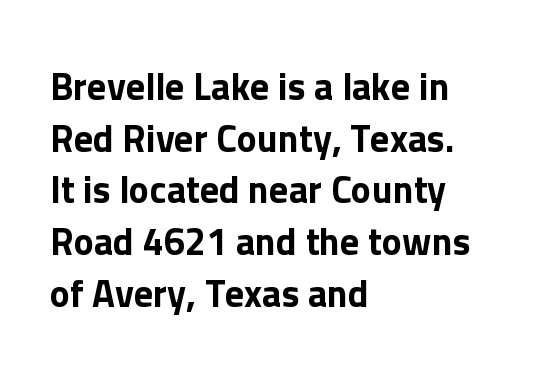
The image shows 38 px sans-serif type, upright; set left-aligned, normal line spacing (1.36x), normal letter spacing, not underlined; low stroke contrast and a medium x-height.
